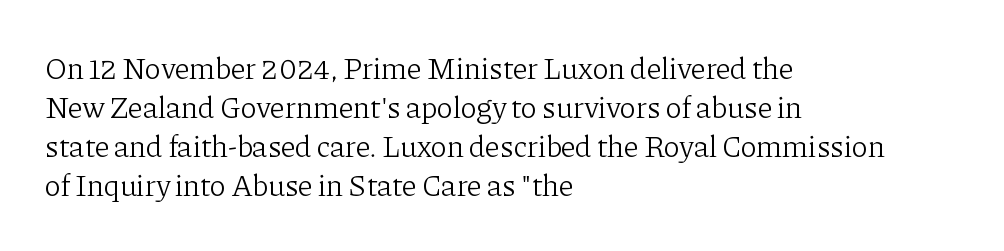
{"serif": "yes", "italic": "no", "bold": "no", "weight": "light", "width": "normal", "stroke_contrast": "low", "x_height": "medium", "monospaced": "no", "underline": "no", "align": "left", "line_spacing": "normal", "line_spacing_ratio": 1.3, "letter_spacing": "normal", "letter_spacing_em": 0.0, "glyph_px": 30}
